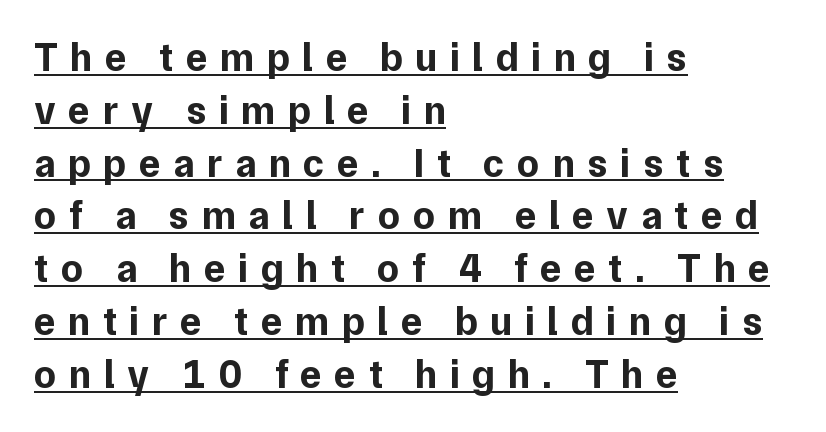
{"serif": "no", "italic": "no", "bold": "yes", "weight": "bold", "width": "normal", "stroke_contrast": "low", "x_height": "medium", "monospaced": "no", "underline": "yes", "align": "left", "line_spacing": "normal", "line_spacing_ratio": 1.32, "letter_spacing": "wide", "letter_spacing_em": 0.31, "glyph_px": 40}
